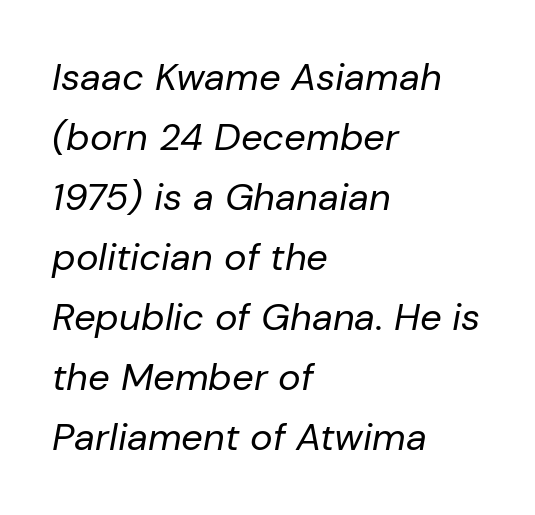
Q: Is the text bold? A: No.
Q: Is the text italic (slanted)? A: Yes, it leans right by about 10 degrees.
Q: Is the text underlined? A: No.
Q: How is the paragraph aligned? A: Left-aligned.
Q: Is the spacing between letters normal or unusually wide? A: Normal.
Q: Is the spacing between lines tight, normal or loose? A: Normal.
Q: Width (condensed, normal, or wide)? A: Normal.
Q: Stroke contrast? A: Low.
Q: x-height? A: Medium.
Q: Monospaced? A: No.
